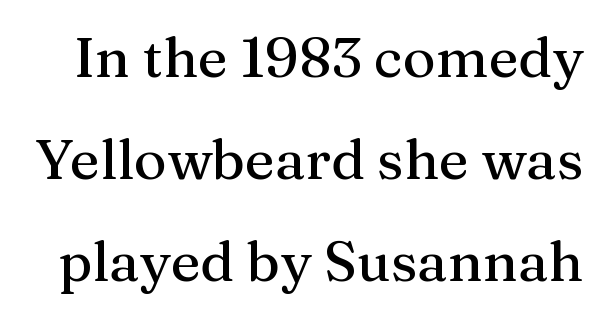
{"serif": "yes", "italic": "no", "width": "normal", "stroke_contrast": "medium", "x_height": "medium", "monospaced": "no", "underline": "no", "line_spacing_ratio": 1.82, "letter_spacing": "normal", "letter_spacing_em": 0.0, "glyph_px": 56}
